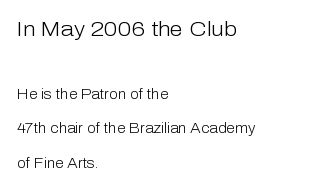
Q: Is the text bold? A: No.
Q: Is the text italic (slanted)? A: No, it is upright.
Q: Is the text underlined? A: No.
Q: How is the paragraph aligned? A: Left-aligned.
Q: Is the spacing between letters normal or unusually wide? A: Normal.
Q: Is the spacing between lines tight, normal or loose? A: Loose.
Q: Which block of text is set in a larger size, the first (top) or the second (bottom)? A: The first (top) one.
